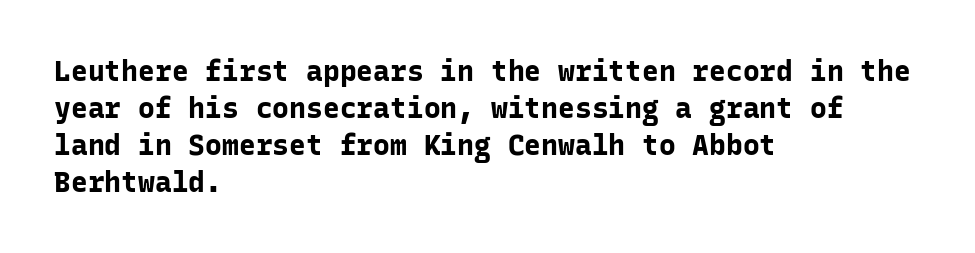
Q: Is the text bold? A: Yes.
Q: Is the text italic (slanted)? A: No, it is upright.
Q: Is the typeface a serif or a sans-serif typeface? A: Sans-serif.
Q: Is the text underlined? A: No.
Q: How is the paragraph aligned? A: Left-aligned.
Q: Is the spacing between letters normal or unusually wide? A: Normal.
Q: Is the spacing between lines tight, normal or loose? A: Normal.
Q: Width (condensed, normal, or wide)? A: Normal.
Q: Stroke contrast? A: Low.
Q: x-height? A: Medium.
Q: Monospaced? A: Yes.
